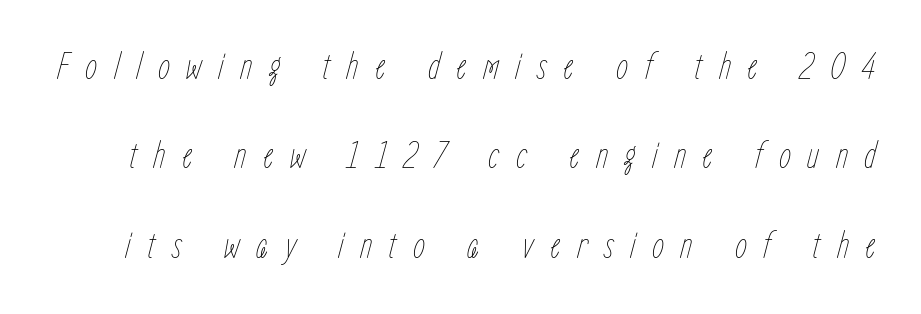
Looking at the ascenders, they clearly lean. Students, observe: this is what heavily led, spacious text looks like. This sample has the flowing, uneven cadence of proportional lettering. A clean baseline with only descenders dipping below it. A quiet, ordinary-to-light weight characterises the typeface. The rendering inserts visible extra space after every character.
